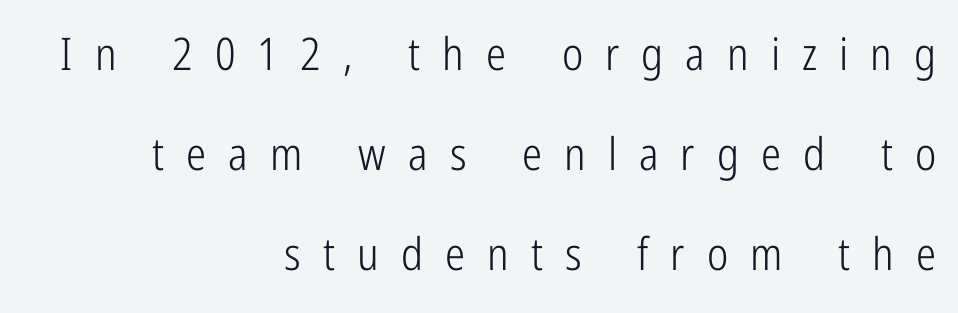
The image shows 45 px light, condensed sans-serif type, upright; set right-aligned, loose line spacing (2.22x), unusually wide letter spacing (+0.49 em), not underlined; low stroke contrast and a medium x-height.
